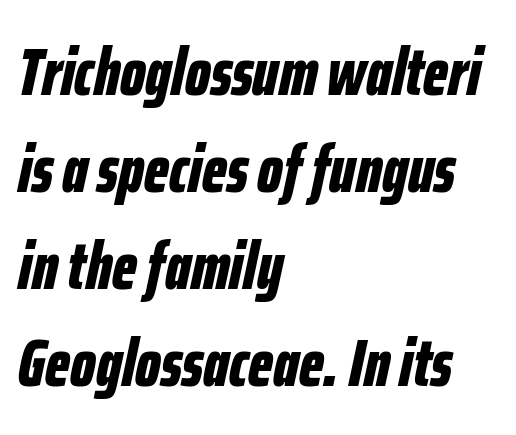
{"italic": "yes", "lean": "right", "slant_degrees": 12, "bold": "yes", "weight": "bold", "width": "condensed", "stroke_contrast": "low", "x_height": "medium", "monospaced": "no", "underline": "no", "align": "left", "line_spacing": "normal", "line_spacing_ratio": 1.45, "letter_spacing": "normal", "letter_spacing_em": 0.0, "glyph_px": 67}
